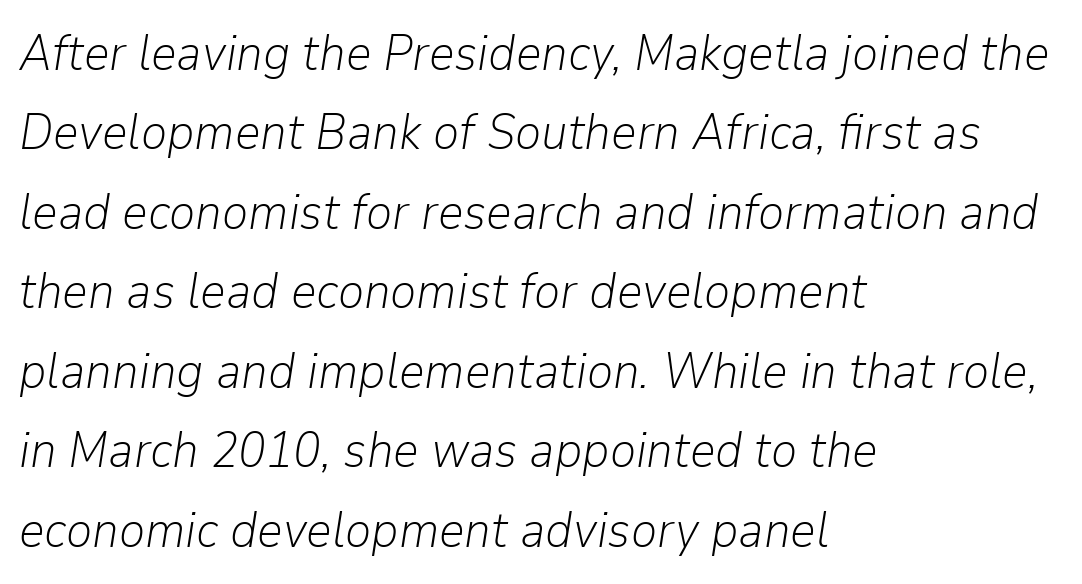
{"italic": "yes", "lean": "right", "slant_degrees": 9, "bold": "no", "weight": "light", "width": "normal", "stroke_contrast": "low", "x_height": "medium", "monospaced": "no", "underline": "no", "align": "left", "line_spacing": "normal", "line_spacing_ratio": 1.59, "letter_spacing": "normal", "letter_spacing_em": 0.0, "glyph_px": 50}
